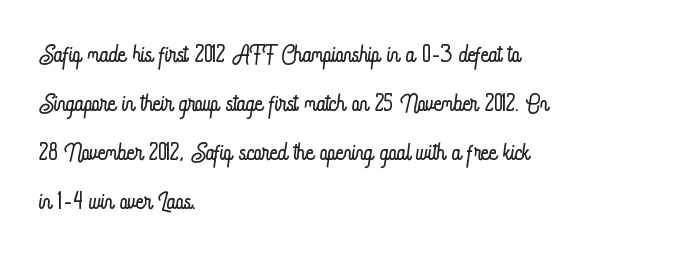
Q: Is the text bold? A: No.
Q: Is the text underlined? A: No.
Q: How is the paragraph aligned? A: Left-aligned.
Q: Is the spacing between letters normal or unusually wide? A: Normal.
Q: Is the spacing between lines tight, normal or loose? A: Normal.
Q: Width (condensed, normal, or wide)? A: Condensed.
Q: Stroke contrast? A: Low.
Q: x-height? A: Small.
Q: Monospaced? A: No.
